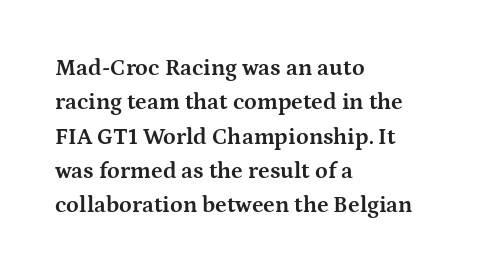
The space directly below the letters is spotless. Interline gaps are of average width in this sample. Ascenders rise straight up at ninety degrees. The rendering anchors every line to the left-hand side. The horizontal fit of the characters is conventional and even. The sample has been set heavy, in full bold.
